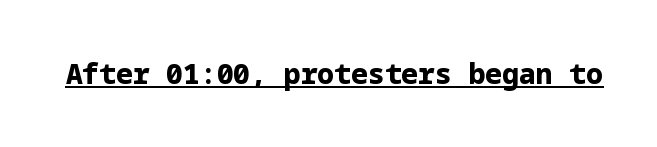
{"serif": "no", "italic": "no", "bold": "yes", "weight": "bold", "width": "normal", "stroke_contrast": "low", "x_height": "medium", "underline": "yes", "letter_spacing": "normal", "letter_spacing_em": 0.0, "glyph_px": 28}
